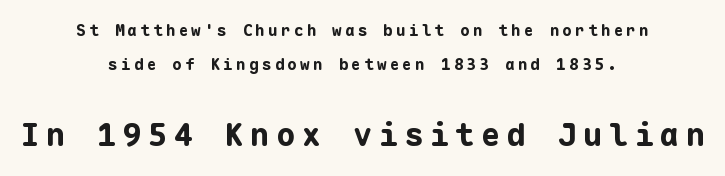
{"serif": "no", "italic": "no", "bold": "yes", "weight": "bold", "width": "normal", "stroke_contrast": "low", "x_height": "medium", "monospaced": "yes", "underline": "no", "align": "center", "line_spacing": "loose", "line_spacing_ratio": 2.15, "letter_spacing": "wide", "letter_spacing_em": 0.2, "larger_block": "second", "size_ratio": 2.0, "glyph_px": 32}
